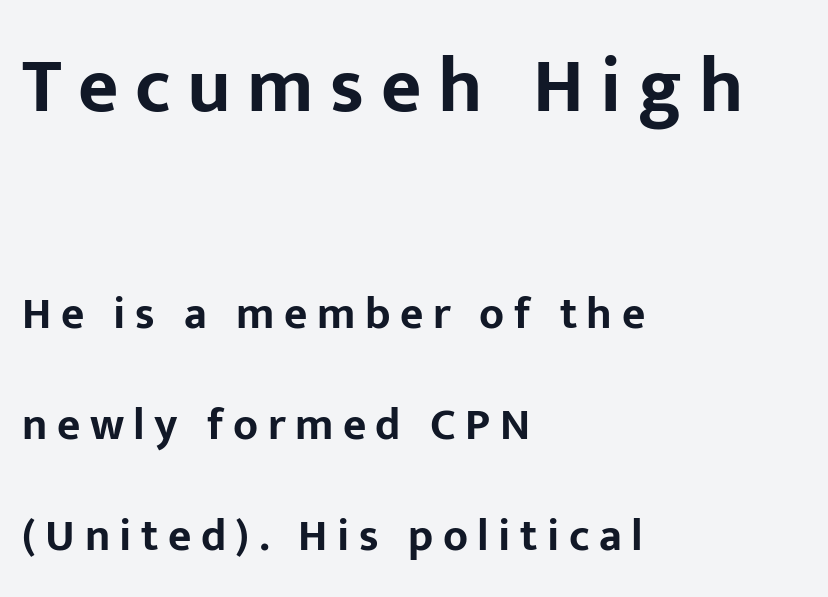
Q: Is the text bold? A: Yes.
Q: Is the text italic (slanted)? A: No, it is upright.
Q: Is the typeface a serif or a sans-serif typeface? A: Sans-serif.
Q: Is the text underlined? A: No.
Q: How is the paragraph aligned? A: Left-aligned.
Q: Is the spacing between letters normal or unusually wide? A: Unusually wide.
Q: Is the spacing between lines tight, normal or loose? A: Loose.
Q: Which block of text is set in a larger size, the first (top) or the second (bottom)? A: The first (top) one.
Q: Width (condensed, normal, or wide)? A: Normal.
Q: Stroke contrast? A: Low.
Q: x-height? A: Medium.
Q: Monospaced? A: No.
